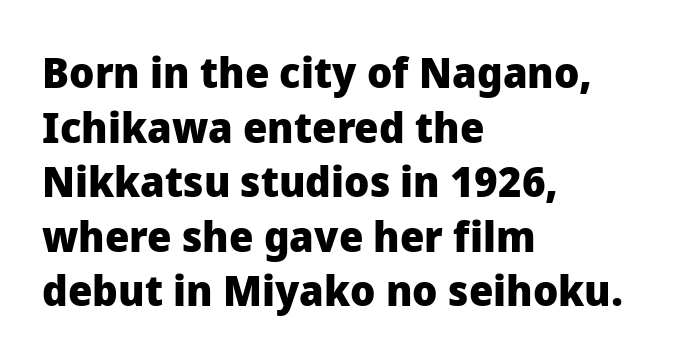
The image shows 43 px heavy sans-serif type, upright; set left-aligned, normal line spacing (1.27x), normal letter spacing, not underlined; low stroke contrast and a medium x-height.
